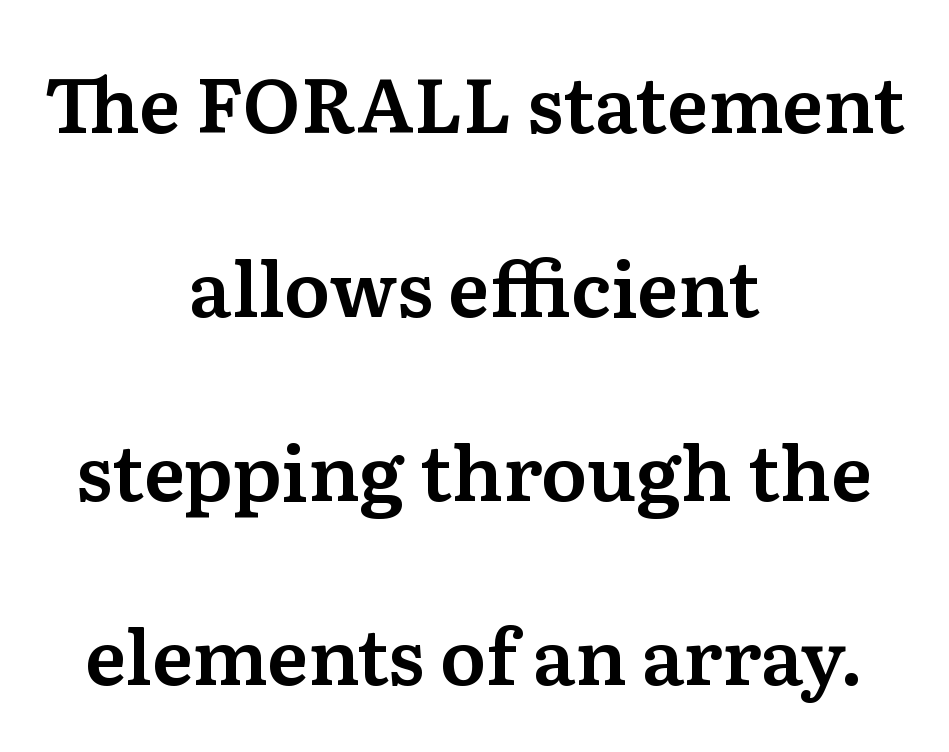
The image shows 76 px serif type, upright; set centered, loose line spacing (2.42x), normal letter spacing, not underlined; medium stroke contrast and a medium x-height.
